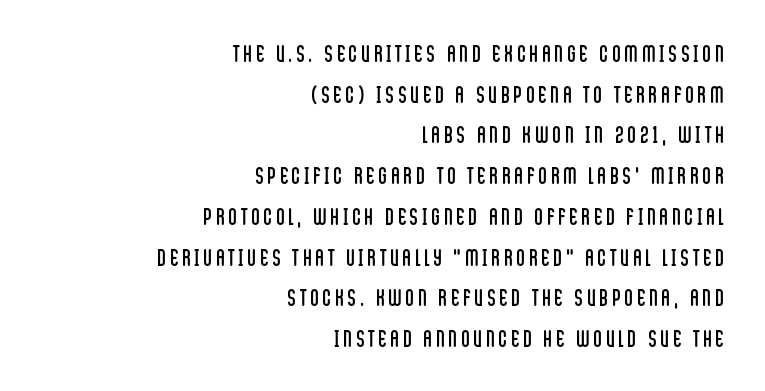
{"italic": "no", "bold": "no", "underline": "no", "align": "right", "line_spacing_ratio": 1.77, "glyph_px": 23}
